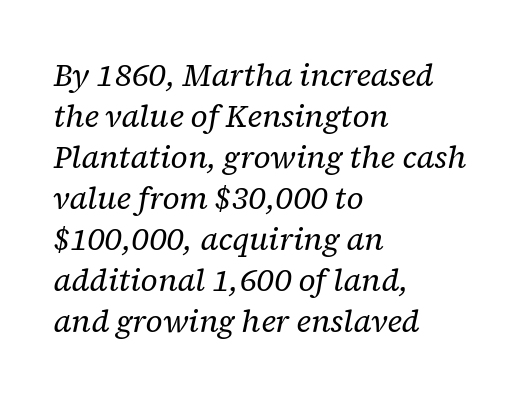
{"serif": "yes", "italic": "yes", "lean": "right", "slant_degrees": 12, "bold": "no", "weight": "regular", "width": "normal", "stroke_contrast": "low", "x_height": "medium", "monospaced": "no", "underline": "no", "align": "left", "line_spacing": "normal", "line_spacing_ratio": 1.32, "letter_spacing": "normal", "letter_spacing_em": 0.0, "glyph_px": 31}
